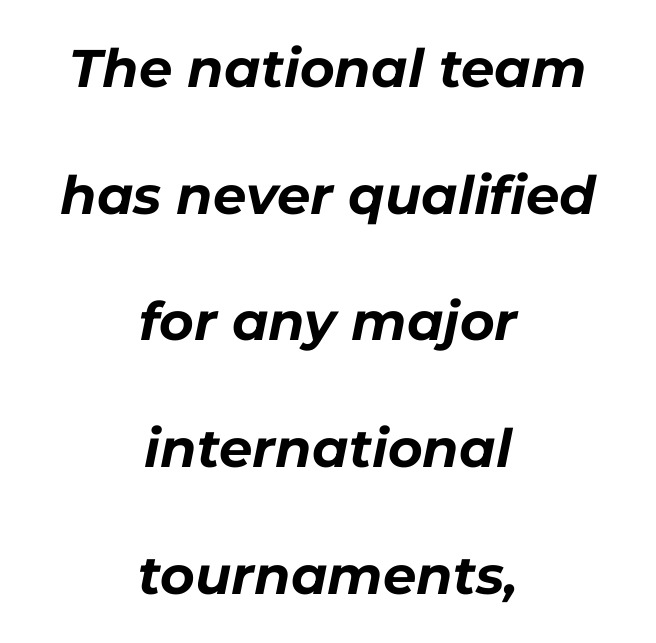
{"italic": "yes", "lean": "right", "slant_degrees": 11, "bold": "yes", "weight": "bold", "width": "normal", "stroke_contrast": "low", "x_height": "medium", "monospaced": "no", "underline": "no", "align": "center", "line_spacing": "loose", "line_spacing_ratio": 2.39, "letter_spacing": "normal", "letter_spacing_em": 0.0, "glyph_px": 53}
